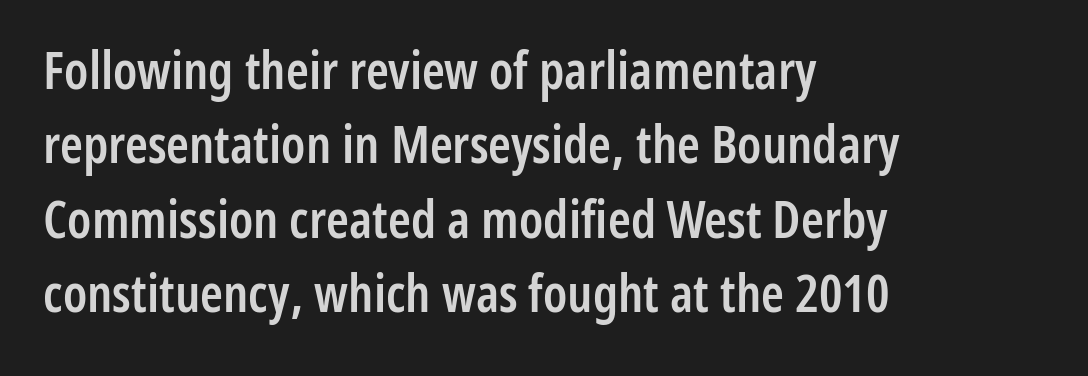
{"serif": "no", "italic": "no", "bold": "semi", "weight": "semibold", "width": "condensed", "stroke_contrast": "low", "x_height": "medium", "monospaced": "no", "underline": "no", "align": "left", "line_spacing": "normal", "line_spacing_ratio": 1.43, "letter_spacing": "normal", "letter_spacing_em": 0.0, "glyph_px": 52}
